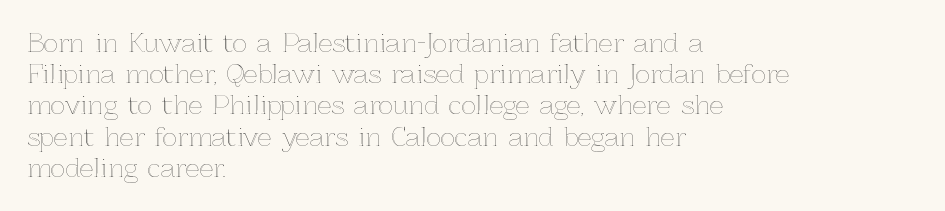
Q: Is the text italic (slanted)? A: No, it is upright.
Q: Is the text underlined? A: No.
Q: How is the paragraph aligned? A: Left-aligned.
Q: Is the spacing between letters normal or unusually wide? A: Normal.
Q: Is the spacing between lines tight, normal or loose? A: Normal.
